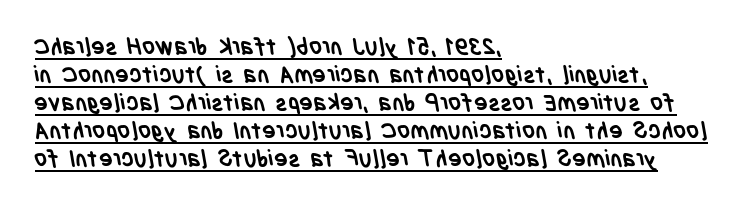
Q: Is the text bold? A: Yes.
Q: Is the text underlined? A: Yes.
Q: How is the paragraph aligned? A: Left-aligned.
Q: Is the spacing between letters normal or unusually wide? A: Normal.
